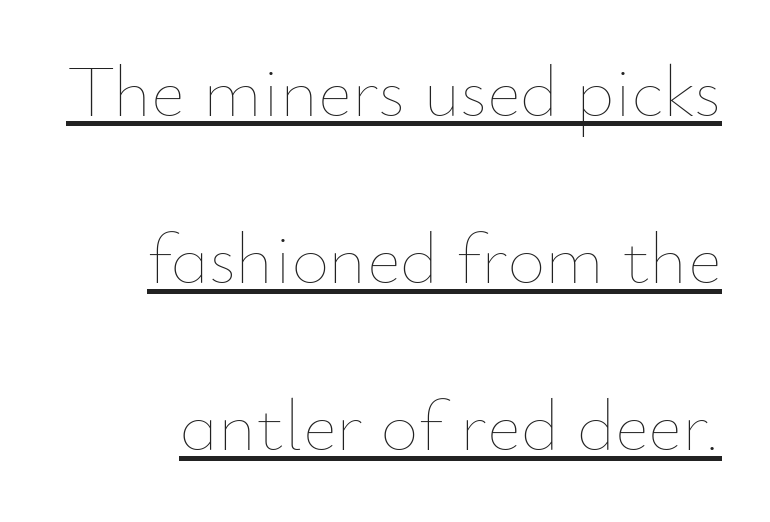
{"italic": "no", "bold": "no", "weight": "thin", "width": "normal", "stroke_contrast": "low", "x_height": "small", "monospaced": "no", "underline": "yes", "line_spacing": "loose", "line_spacing_ratio": 2.29, "letter_spacing": "normal", "letter_spacing_em": 0.0, "glyph_px": 73}
